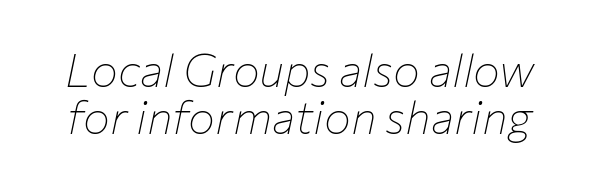
{"italic": "yes", "lean": "right", "slant_degrees": 12, "bold": "no", "weight": "thin", "width": "normal", "stroke_contrast": "low", "x_height": "medium", "monospaced": "no", "underline": "no", "line_spacing": "tight", "line_spacing_ratio": 1.05, "letter_spacing": "normal", "letter_spacing_em": 0.0, "glyph_px": 45}
